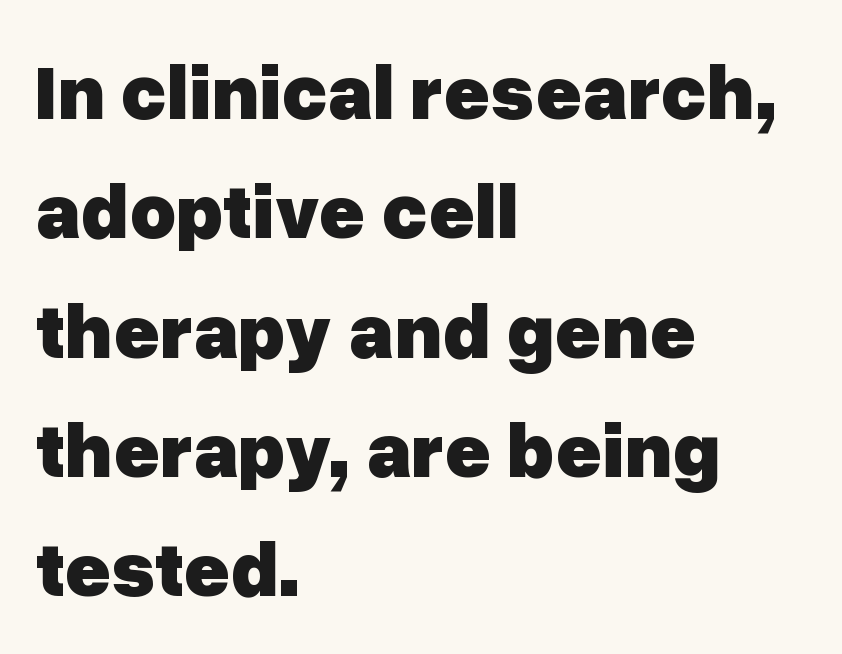
The image shows 79 px heavy sans-serif type, upright; set left-aligned, normal line spacing (1.51x), normal letter spacing, not underlined; low stroke contrast and a medium x-height.
